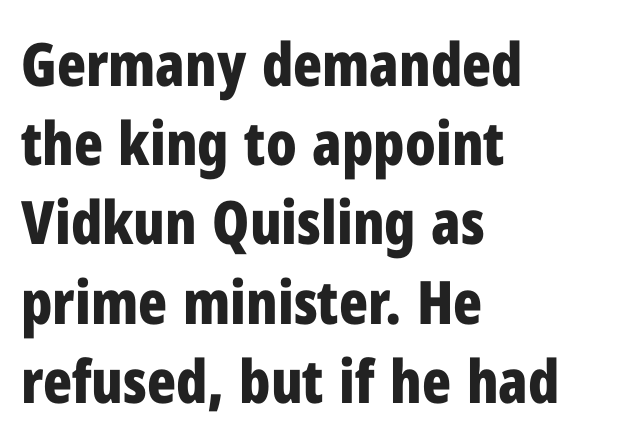
The image shows 60 px bold, condensed sans-serif type, upright; set left-aligned, normal line spacing (1.32x), normal letter spacing, not underlined; low stroke contrast and a medium x-height.
